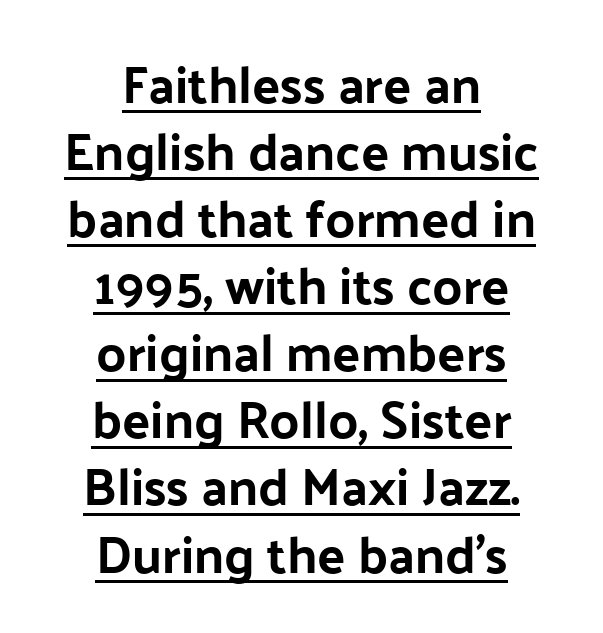
Q: Is the text italic (slanted)? A: No, it is upright.
Q: Is the typeface a serif or a sans-serif typeface? A: Sans-serif.
Q: Is the text underlined? A: Yes.
Q: How is the paragraph aligned? A: Centered.
Q: Is the spacing between letters normal or unusually wide? A: Normal.
Q: Is the spacing between lines tight, normal or loose? A: Normal.
Q: Width (condensed, normal, or wide)? A: Normal.
Q: Stroke contrast? A: Low.
Q: x-height? A: Medium.
Q: Monospaced? A: No.
